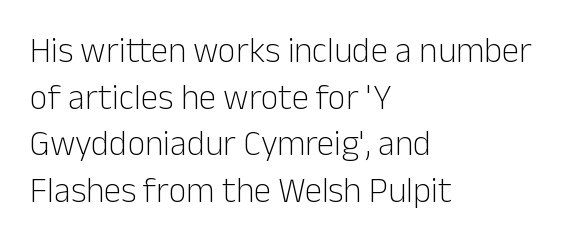
The image shows 35 px light sans-serif type, upright; set left-aligned, normal line spacing (1.33x), normal letter spacing, not underlined; low stroke contrast and a medium x-height.
